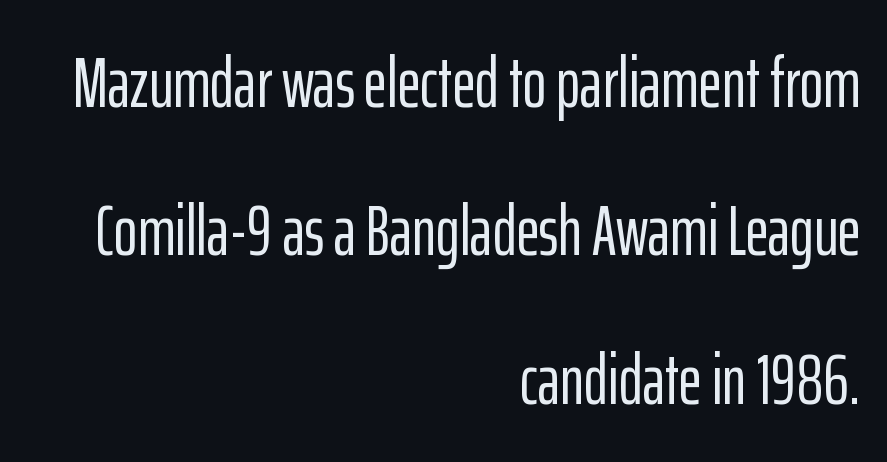
Q: Is the text italic (slanted)? A: No, it is upright.
Q: Is the typeface a serif or a sans-serif typeface? A: Sans-serif.
Q: Is the text underlined? A: No.
Q: How is the paragraph aligned? A: Right-aligned.
Q: Is the spacing between letters normal or unusually wide? A: Normal.
Q: Is the spacing between lines tight, normal or loose? A: Loose.
Q: Width (condensed, normal, or wide)? A: Condensed.
Q: Stroke contrast? A: Low.
Q: x-height? A: Medium.
Q: Monospaced? A: No.
